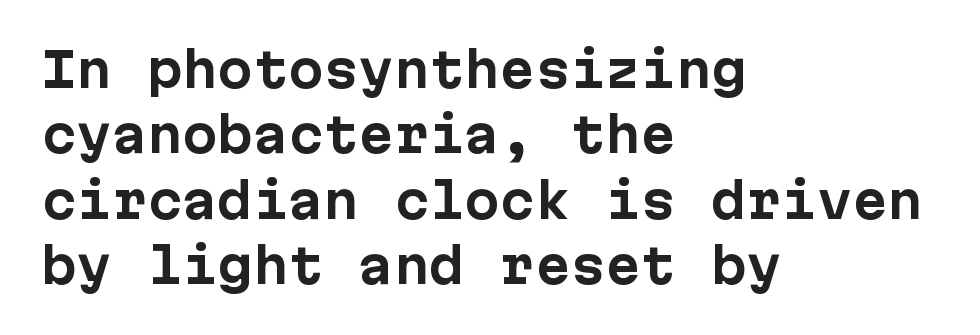
The image shows 47 px bold sans-serif type, upright; set left-aligned, normal line spacing (1.39x), normal letter spacing, not underlined; low stroke contrast and a medium x-height.
